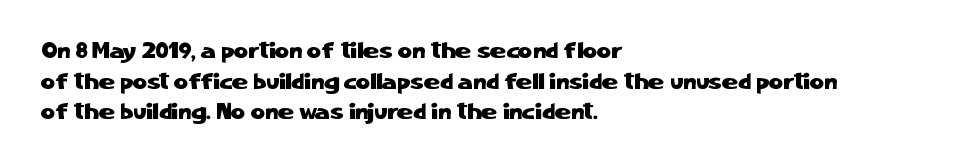
Q: Is the text italic (slanted)? A: No, it is upright.
Q: Is the text underlined? A: No.
Q: How is the paragraph aligned? A: Left-aligned.
Q: Is the spacing between letters normal or unusually wide? A: Normal.
Q: Is the spacing between lines tight, normal or loose? A: Normal.
